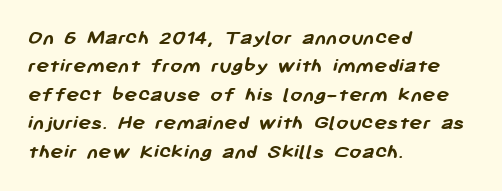
The image shows 22 px bold type; set left-aligned, normal line spacing (1.29x), normal letter spacing, not underlined.
